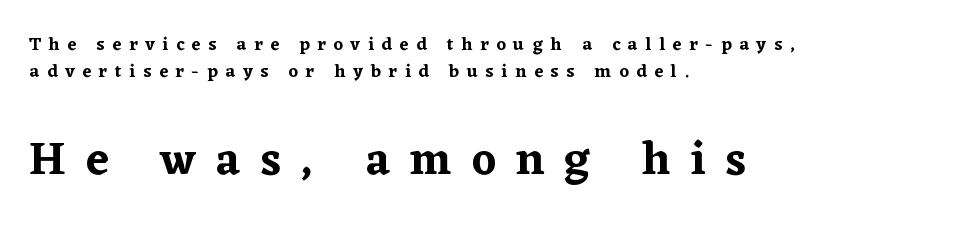
Classification — serif. Every row of glyphs begins at an identical x-position on the left. The designer gave the closing block more size than the opening block. The letters are spread apart with noticeably loose tracking. Has an underline been added? It has not.
